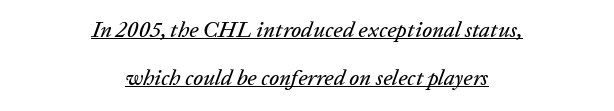
The image shows 22 px text type, italic (leaning right); set centered, loose line spacing (2.17x), normal letter spacing, underlined.
